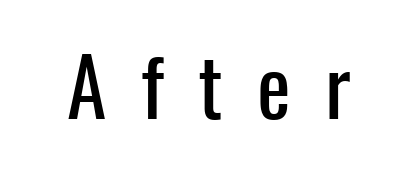
The image shows 80 px condensed sans-serif type, upright; set unusually wide letter spacing (+0.43 em), not underlined; low stroke contrast and a medium x-height.
